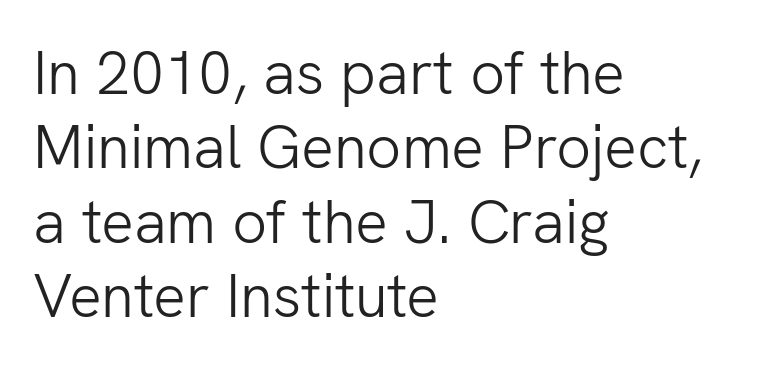
{"serif": "no", "italic": "no", "bold": "no", "weight": "light", "width": "normal", "stroke_contrast": "low", "x_height": "medium", "monospaced": "no", "underline": "no", "align": "left", "line_spacing_ratio": 1.22, "letter_spacing": "normal", "letter_spacing_em": 0.0, "glyph_px": 61}
